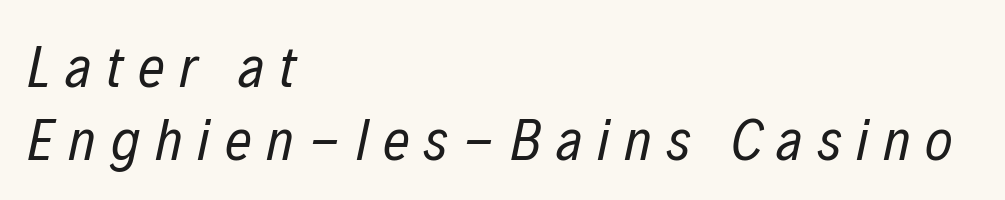
The image shows 59 px regular-weight, condensed type, italic (leaning right); set left-aligned, line spacing 1.24x, unusually wide letter spacing (+0.25 em), not underlined; low stroke contrast and a medium x-height.
